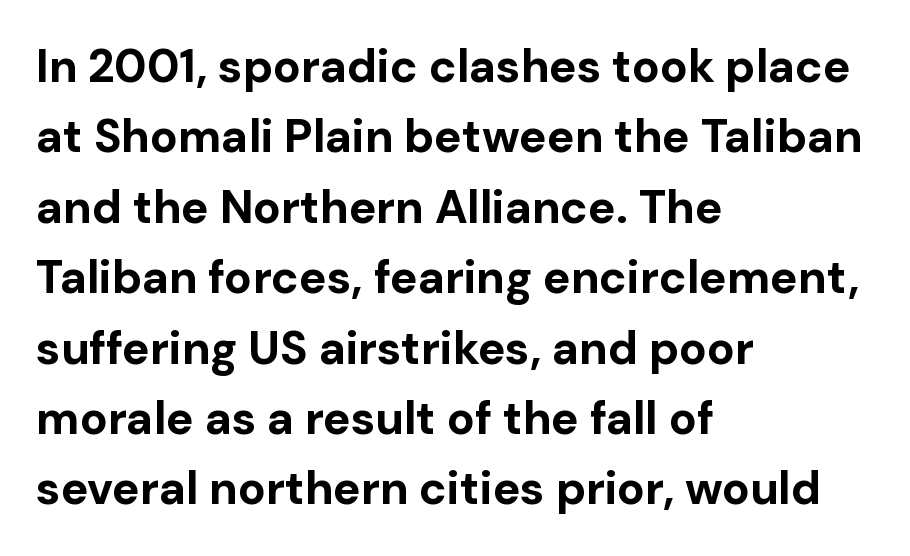
Q: Is the text bold? A: Yes.
Q: Is the text italic (slanted)? A: No, it is upright.
Q: Is the typeface a serif or a sans-serif typeface? A: Sans-serif.
Q: Is the text underlined? A: No.
Q: How is the paragraph aligned? A: Left-aligned.
Q: Is the spacing between letters normal or unusually wide? A: Normal.
Q: Is the spacing between lines tight, normal or loose? A: Normal.
Q: Width (condensed, normal, or wide)? A: Normal.
Q: Stroke contrast? A: Low.
Q: x-height? A: Medium.
Q: Monospaced? A: No.
